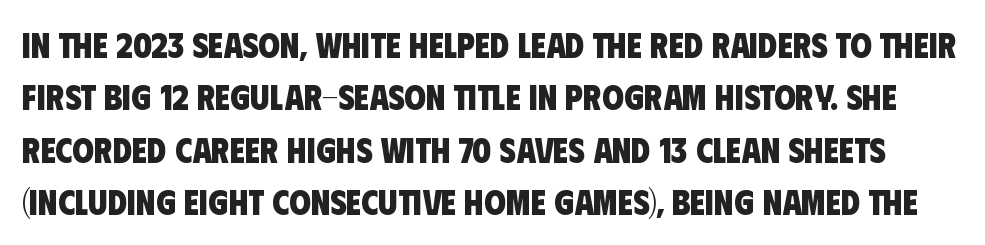
Q: Is the text bold? A: Yes.
Q: Is the typeface a serif or a sans-serif typeface? A: Sans-serif.
Q: Is the text underlined? A: No.
Q: Is the spacing between letters normal or unusually wide? A: Normal.
Q: Is the spacing between lines tight, normal or loose? A: Normal.
Q: Width (condensed, normal, or wide)? A: Condensed.
Q: Stroke contrast? A: Low.
Q: x-height? A: Large.
Q: Monospaced? A: No.
